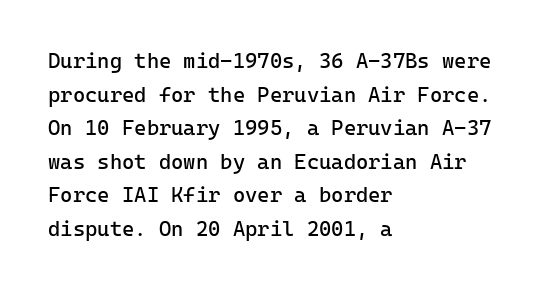
The font's upright variant was chosen for this text. Does the leading feel generous? No, just average. Letters rest on an invisible, unmarked baseline. Heft: none added — not bold. Typeset ragged right — the left edge is the straight one.
